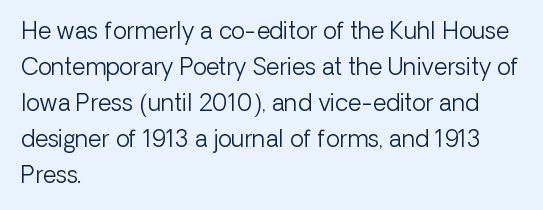
Q: Is the text bold? A: No.
Q: Is the text italic (slanted)? A: No, it is upright.
Q: Is the text underlined? A: No.
Q: How is the paragraph aligned? A: Left-aligned.
Q: Is the spacing between letters normal or unusually wide? A: Normal.
Q: Is the spacing between lines tight, normal or loose? A: Normal.
